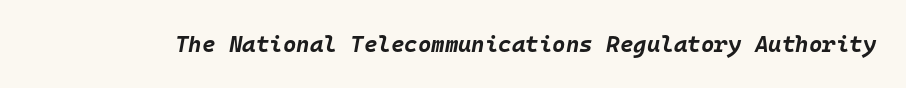
Q: Is the text bold? A: Yes.
Q: Is the text italic (slanted)? A: Yes, it leans right by about 10 degrees.
Q: Is the text underlined? A: No.
Q: Is the spacing between letters normal or unusually wide? A: Normal.
